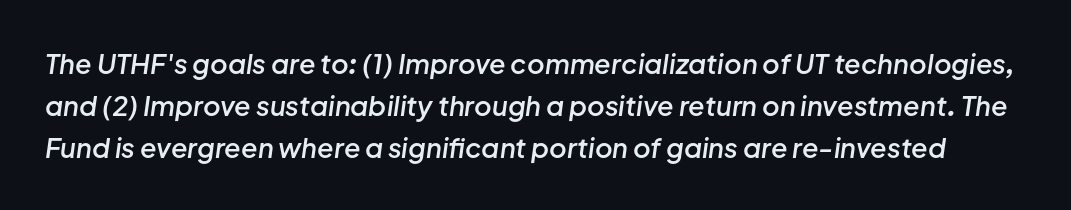
Short note: letters normally spaced. Lines of text with bare space underneath. You can tell it's italic because the verticals aren't actually vertical. Weight: semibold (demi).
